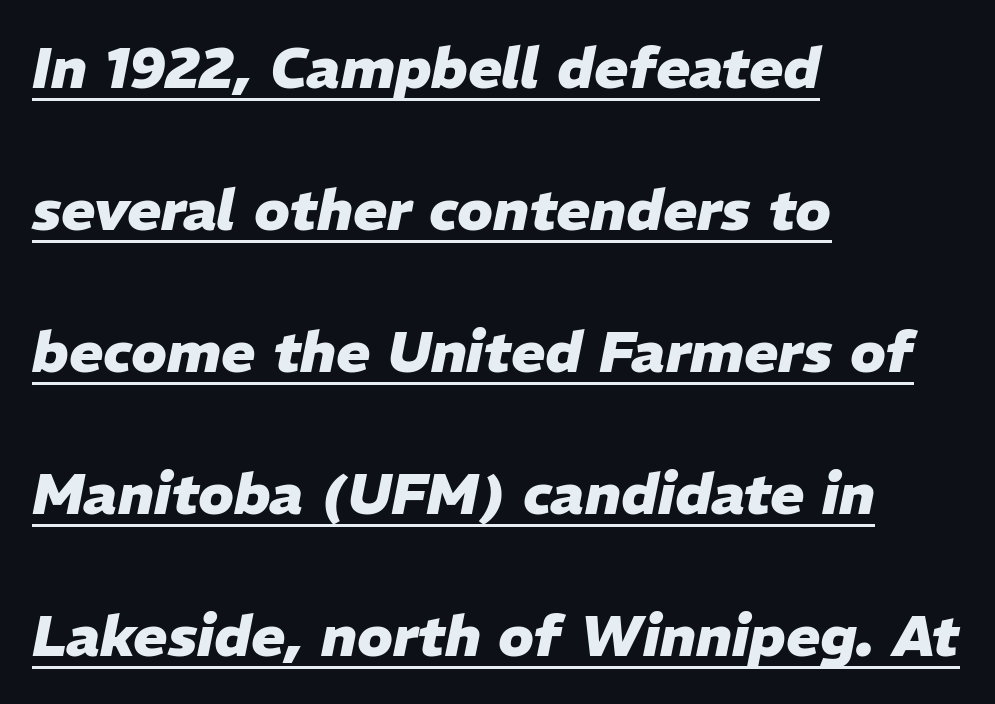
{"italic": "yes", "lean": "right", "slant_degrees": 11, "bold": "yes", "weight": "heavy", "width": "normal", "stroke_contrast": "low", "x_height": "medium", "monospaced": "no", "underline": "yes", "align": "left", "line_spacing": "loose", "line_spacing_ratio": 2.49, "letter_spacing": "normal", "letter_spacing_em": 0.0, "glyph_px": 57}
